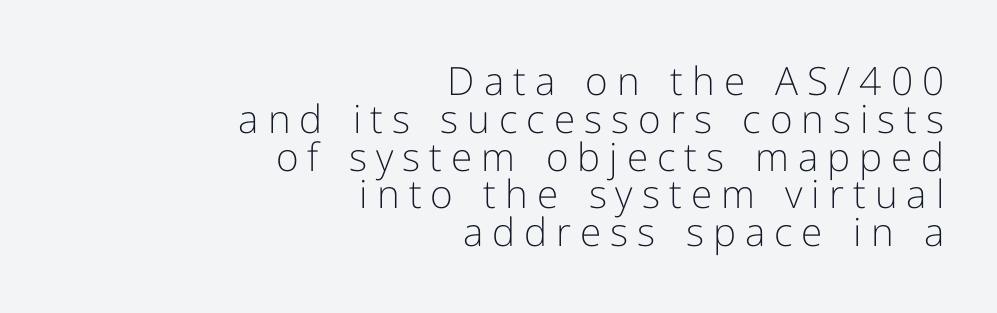
Q: Is the text bold? A: No.
Q: Is the text italic (slanted)? A: No, it is upright.
Q: Is the typeface a serif or a sans-serif typeface? A: Sans-serif.
Q: Is the text underlined? A: No.
Q: How is the paragraph aligned? A: Right-aligned.
Q: Is the spacing between letters normal or unusually wide? A: Unusually wide.
Q: Is the spacing between lines tight, normal or loose? A: Tight.
Q: Width (condensed, normal, or wide)? A: Normal.
Q: Stroke contrast? A: Low.
Q: x-height? A: Medium.
Q: Monospaced? A: No.
